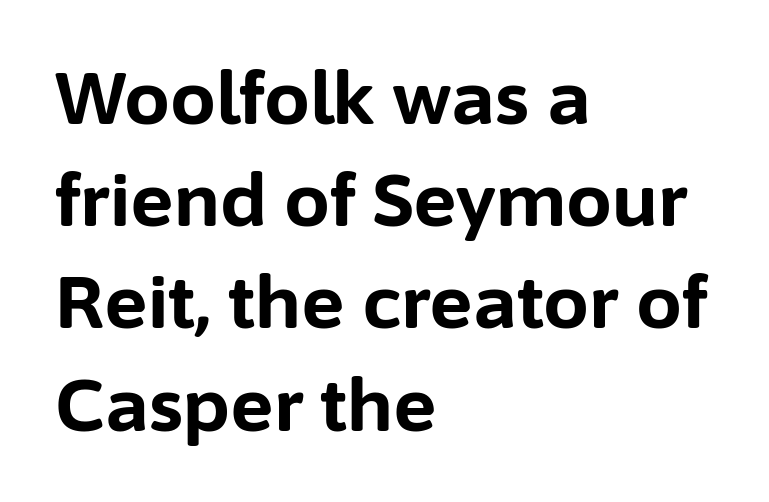
Q: Is the text bold? A: Yes.
Q: Is the text italic (slanted)? A: No, it is upright.
Q: Is the typeface a serif or a sans-serif typeface? A: Sans-serif.
Q: Is the text underlined? A: No.
Q: How is the paragraph aligned? A: Left-aligned.
Q: Is the spacing between letters normal or unusually wide? A: Normal.
Q: Is the spacing between lines tight, normal or loose? A: Normal.
Q: Width (condensed, normal, or wide)? A: Normal.
Q: Stroke contrast? A: Low.
Q: x-height? A: Medium.
Q: Monospaced? A: No.
